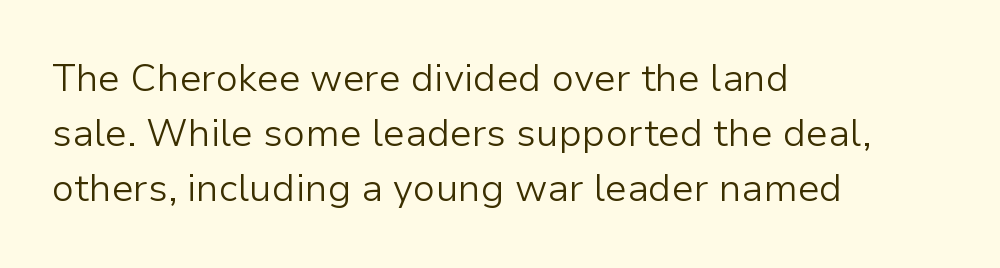
Q: Is the text bold? A: No.
Q: Is the text italic (slanted)? A: No, it is upright.
Q: Is the typeface a serif or a sans-serif typeface? A: Sans-serif.
Q: Is the text underlined? A: No.
Q: How is the paragraph aligned? A: Left-aligned.
Q: Is the spacing between letters normal or unusually wide? A: Normal.
Q: Is the spacing between lines tight, normal or loose? A: Normal.
Q: Width (condensed, normal, or wide)? A: Normal.
Q: Stroke contrast? A: Low.
Q: x-height? A: Medium.
Q: Monospaced? A: No.
